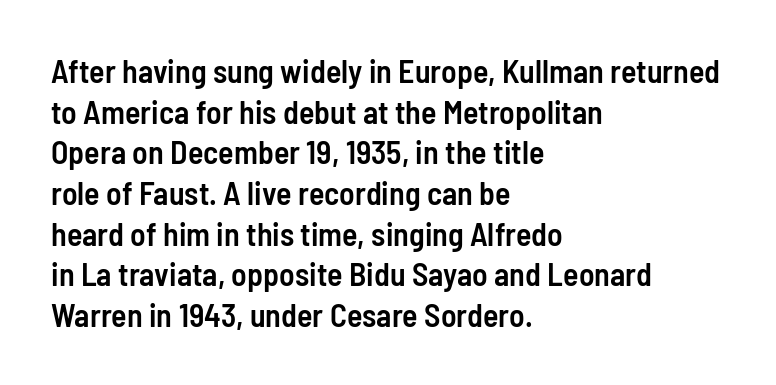
The image shows 32 px semibold, condensed sans-serif type, upright; set left-aligned, normal line spacing (1.27x), normal letter spacing, not underlined; low stroke contrast and a medium x-height.
